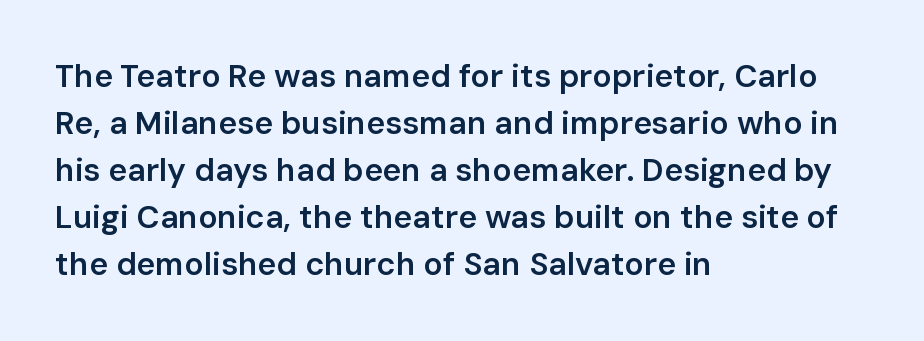
Q: Is the text bold? A: Semi-bold.
Q: Is the text italic (slanted)? A: No, it is upright.
Q: Is the typeface a serif or a sans-serif typeface? A: Sans-serif.
Q: Is the text underlined? A: No.
Q: How is the paragraph aligned? A: Left-aligned.
Q: Is the spacing between letters normal or unusually wide? A: Normal.
Q: Is the spacing between lines tight, normal or loose? A: Normal.
Q: Width (condensed, normal, or wide)? A: Normal.
Q: Stroke contrast? A: Low.
Q: x-height? A: Medium.
Q: Monospaced? A: No.
